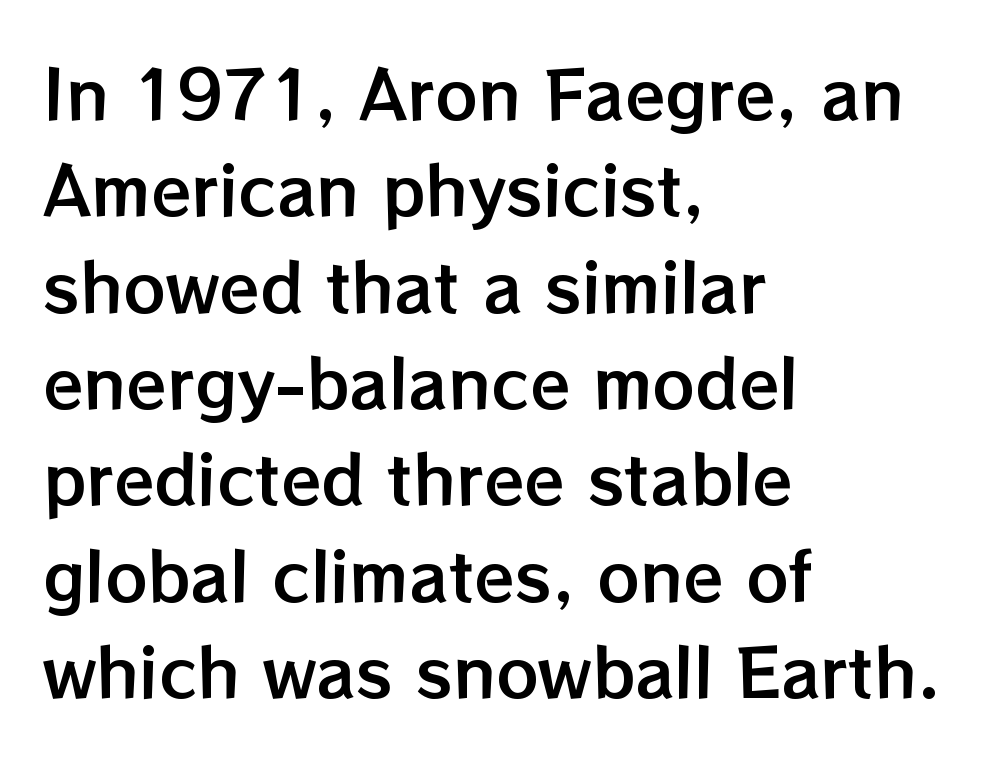
{"italic": "no", "width": "normal", "stroke_contrast": "low", "x_height": "medium", "monospaced": "no", "underline": "no", "align": "left", "line_spacing": "normal", "line_spacing_ratio": 1.46, "letter_spacing": "normal", "letter_spacing_em": 0.0, "glyph_px": 66}
